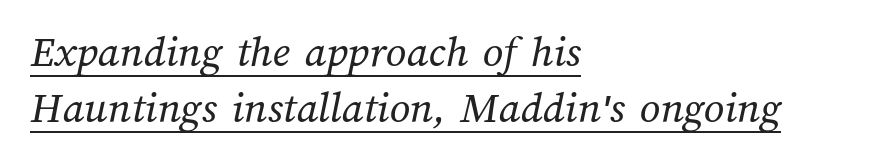
Q: Is the text bold? A: No.
Q: Is the text underlined? A: Yes.
Q: How is the paragraph aligned? A: Left-aligned.
Q: Is the spacing between letters normal or unusually wide? A: Normal.
Q: Is the spacing between lines tight, normal or loose? A: Normal.
Q: Width (condensed, normal, or wide)? A: Normal.
Q: Stroke contrast? A: Medium.
Q: x-height? A: Medium.
Q: Monospaced? A: No.
